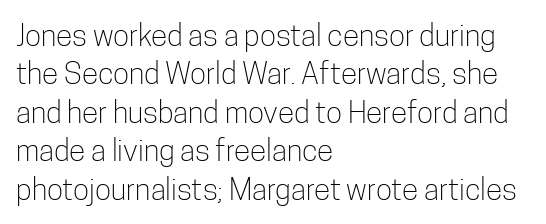
The image shows 30 px light, condensed sans-serif type, upright; set left-aligned, normal line spacing (1.28x), normal letter spacing, not underlined; low stroke contrast and a medium x-height.
